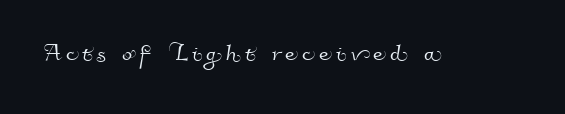
Q: Is the typeface a serif or a sans-serif typeface? A: Sans-serif.
Q: Is the text underlined? A: No.
Q: Width (condensed, normal, or wide)? A: Normal.
Q: Stroke contrast? A: High.
Q: x-height? A: Small.
Q: Monospaced? A: No.
